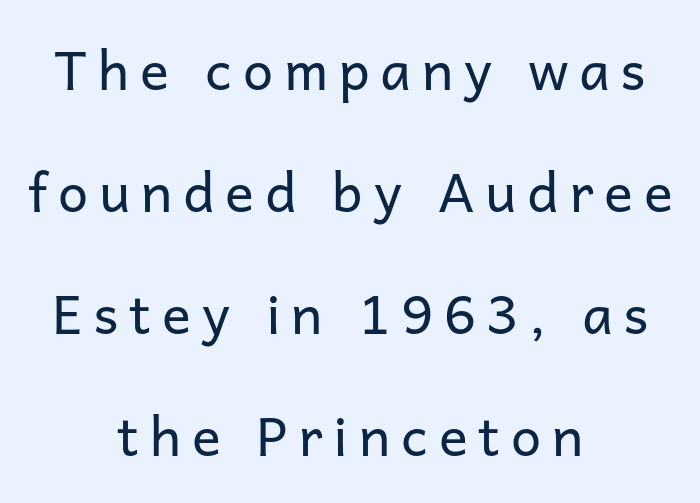
Q: Is the text bold? A: No.
Q: Is the text italic (slanted)? A: No, it is upright.
Q: Is the typeface a serif or a sans-serif typeface? A: Sans-serif.
Q: Is the text underlined? A: No.
Q: How is the paragraph aligned? A: Centered.
Q: Is the spacing between letters normal or unusually wide? A: Unusually wide.
Q: Is the spacing between lines tight, normal or loose? A: Loose.
Q: Width (condensed, normal, or wide)? A: Normal.
Q: Stroke contrast? A: Low.
Q: x-height? A: Medium.
Q: Monospaced? A: No.
